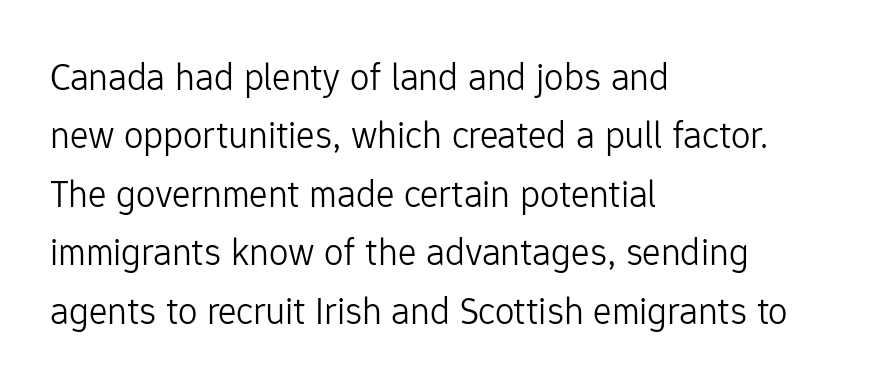
The image shows 39 px light sans-serif type, upright; set left-aligned, normal line spacing (1.5x), normal letter spacing, not underlined; low stroke contrast and a medium x-height.
